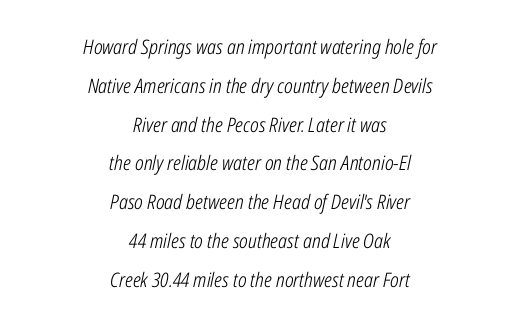
The image shows 20 px text type, italic (leaning right); set centered, loose line spacing (1.94x), normal letter spacing, not underlined.
